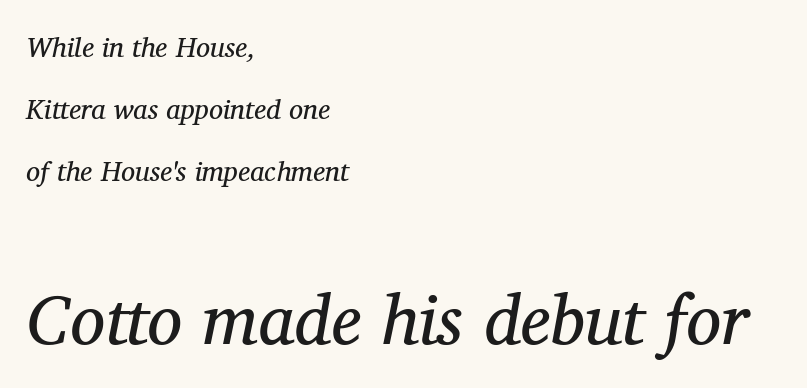
Q: Is the text bold? A: No.
Q: Is the text italic (slanted)? A: Yes, it leans right by about 11 degrees.
Q: Is the typeface a serif or a sans-serif typeface? A: Serif.
Q: Is the text underlined? A: No.
Q: How is the paragraph aligned? A: Left-aligned.
Q: Is the spacing between letters normal or unusually wide? A: Normal.
Q: Is the spacing between lines tight, normal or loose? A: Loose.
Q: Which block of text is set in a larger size, the first (top) or the second (bottom)? A: The second (bottom) one.
Q: Width (condensed, normal, or wide)? A: Normal.
Q: Stroke contrast? A: Medium.
Q: x-height? A: Medium.
Q: Monospaced? A: No.
